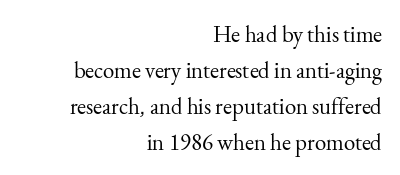
The image shows 23 px text type, upright; set right-aligned, normal line spacing (1.56x), normal letter spacing, not underlined.
